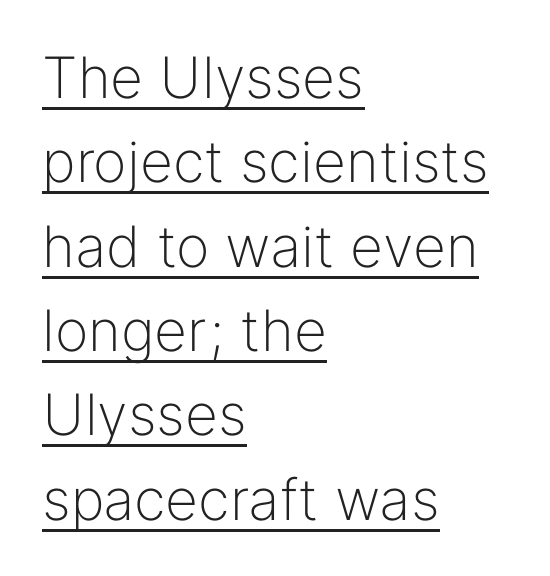
The image shows 57 px light sans-serif type, upright; set left-aligned, normal line spacing (1.48x), normal letter spacing, underlined; low stroke contrast and a medium x-height.
